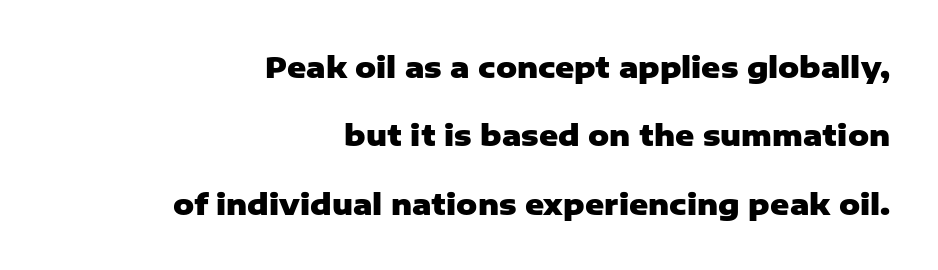
The image shows 29 px heavy sans-serif type, upright; set right-aligned, loose line spacing (2.36x), normal letter spacing, not underlined; low stroke contrast and a medium x-height.
